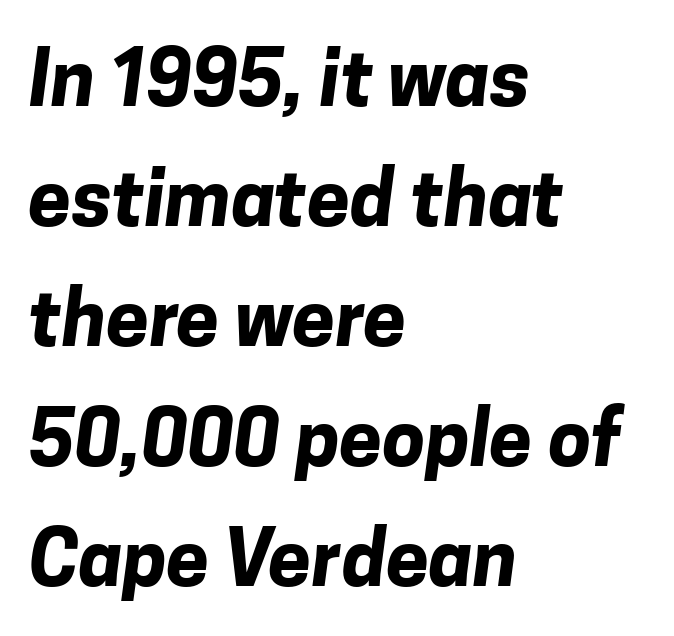
Q: Is the text bold? A: Yes.
Q: Is the typeface a serif or a sans-serif typeface? A: Sans-serif.
Q: Is the text underlined? A: No.
Q: How is the paragraph aligned? A: Left-aligned.
Q: Is the spacing between letters normal or unusually wide? A: Normal.
Q: Is the spacing between lines tight, normal or loose? A: Normal.
Q: Width (condensed, normal, or wide)? A: Normal.
Q: Stroke contrast? A: Low.
Q: x-height? A: Medium.
Q: Monospaced? A: No.
